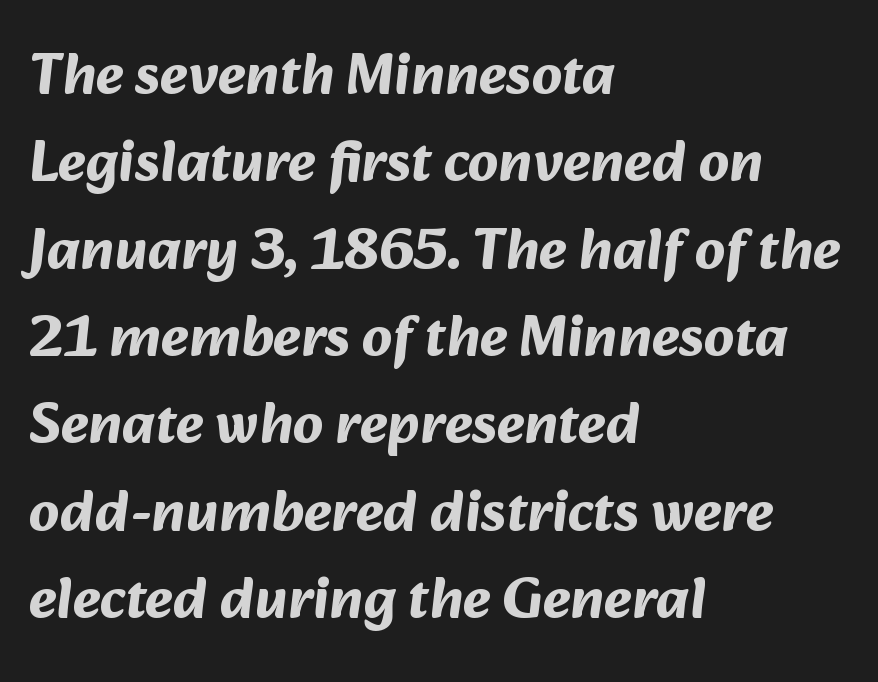
Q: Is the text bold? A: Yes.
Q: Is the typeface a serif or a sans-serif typeface? A: Sans-serif.
Q: Is the text underlined? A: No.
Q: How is the paragraph aligned? A: Left-aligned.
Q: Is the spacing between letters normal or unusually wide? A: Normal.
Q: Is the spacing between lines tight, normal or loose? A: Normal.
Q: Width (condensed, normal, or wide)? A: Normal.
Q: Stroke contrast? A: Medium.
Q: x-height? A: Medium.
Q: Monospaced? A: No.
